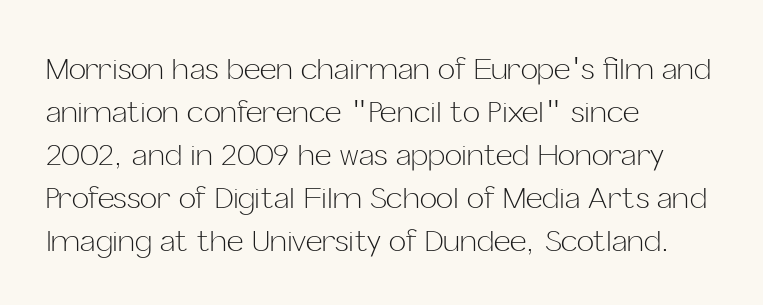
Observe the absence of serifs on each vertical stroke in this sample. Posture: straight, roman, zero tilt. Short and long lines alike share a common starting point at left. Letter spacing: default.
